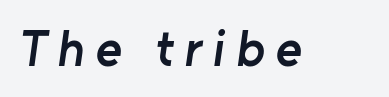
{"serif": "no", "bold": "semi", "weight": "semibold", "width": "normal", "stroke_contrast": "low", "x_height": "medium", "monospaced": "no", "underline": "no", "letter_spacing": "wide", "letter_spacing_em": 0.22, "glyph_px": 50}
